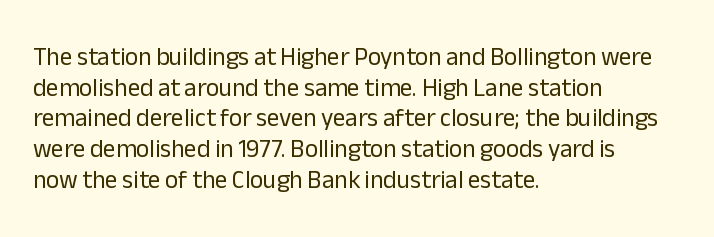
The letters look calm and open, with moderate or lighter stems. Descenders are the only things crossing below the line. Left-aligned paragraph, ragged on the right. Short note: letters normally spaced.
